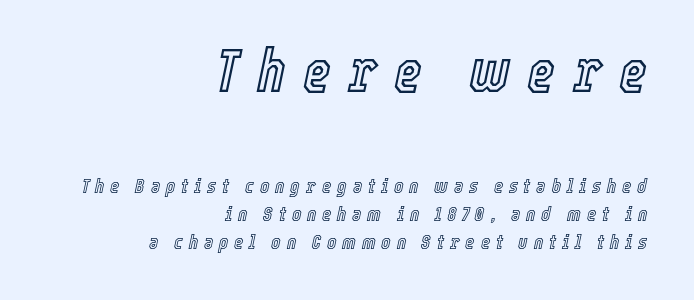
{"italic": "yes", "lean": "right", "slant_degrees": 12, "width": "condensed", "x_height": "medium", "monospaced": "no", "underline": "no", "align": "right", "line_spacing": "normal", "line_spacing_ratio": 1.39, "letter_spacing": "wide", "letter_spacing_em": 0.29, "larger_block": "first", "size_ratio": 3.0, "glyph_px": 60}
